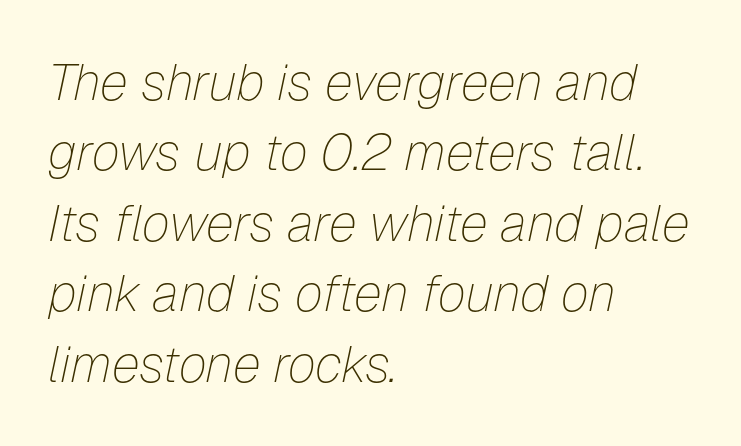
{"italic": "yes", "lean": "right", "slant_degrees": 12, "bold": "no", "weight": "thin", "width": "normal", "stroke_contrast": "low", "x_height": "medium", "monospaced": "no", "underline": "no", "align": "left", "line_spacing": "normal", "line_spacing_ratio": 1.38, "letter_spacing": "normal", "letter_spacing_em": 0.0, "glyph_px": 51}
